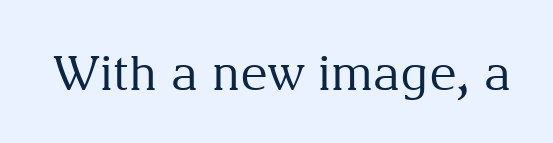
{"serif": "yes", "italic": "no", "bold": "no", "weight": "regular", "width": "normal", "stroke_contrast": "medium", "x_height": "medium", "monospaced": "no", "underline": "no", "letter_spacing": "normal", "letter_spacing_em": 0.0, "glyph_px": 48}
